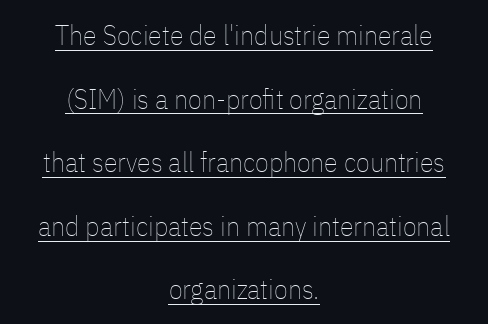
Is the stroke heavy? The answer is a plain regular-or-lighter. Does extra space separate the letters? No, they use regular spacing. This is roman type, the default non-slanted kind. Visually the block forms a symmetrical silhouette, jagged on both flanks. Emphasis is given by a line drawn under the lettering. A great deal of white space separates one row of letters from the next.
